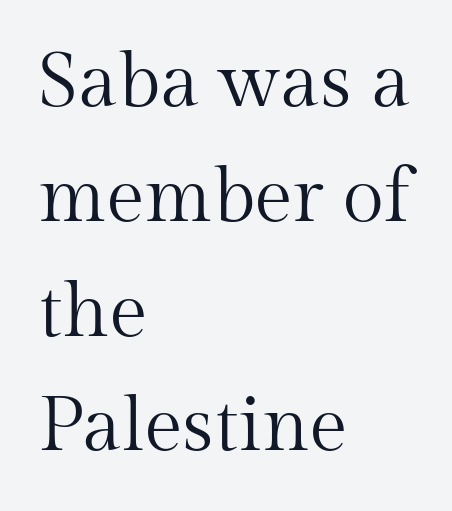
The image shows 76 px regular-weight serif type, upright; set left-aligned, normal line spacing (1.51x), normal letter spacing, not underlined; medium stroke contrast and a medium x-height.
